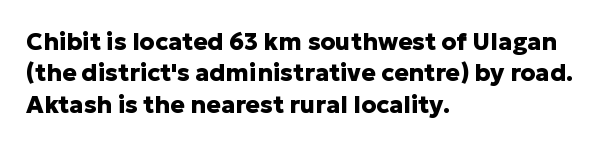
Q: Is the text bold? A: Yes.
Q: Is the text italic (slanted)? A: No, it is upright.
Q: Is the text underlined? A: No.
Q: How is the paragraph aligned? A: Left-aligned.
Q: Is the spacing between letters normal or unusually wide? A: Normal.
Q: Is the spacing between lines tight, normal or loose? A: Normal.
